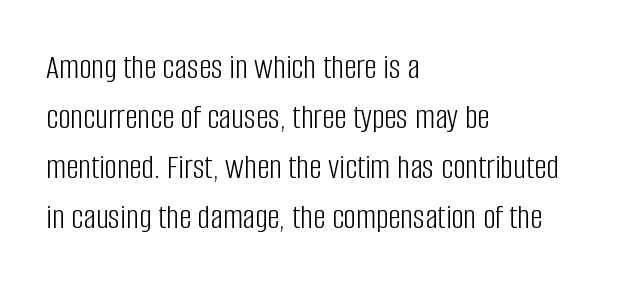
The image shows 35 px light, condensed sans-serif type, upright; set left-aligned, normal line spacing (1.43x), normal letter spacing, not underlined; low stroke contrast and a large x-height.
